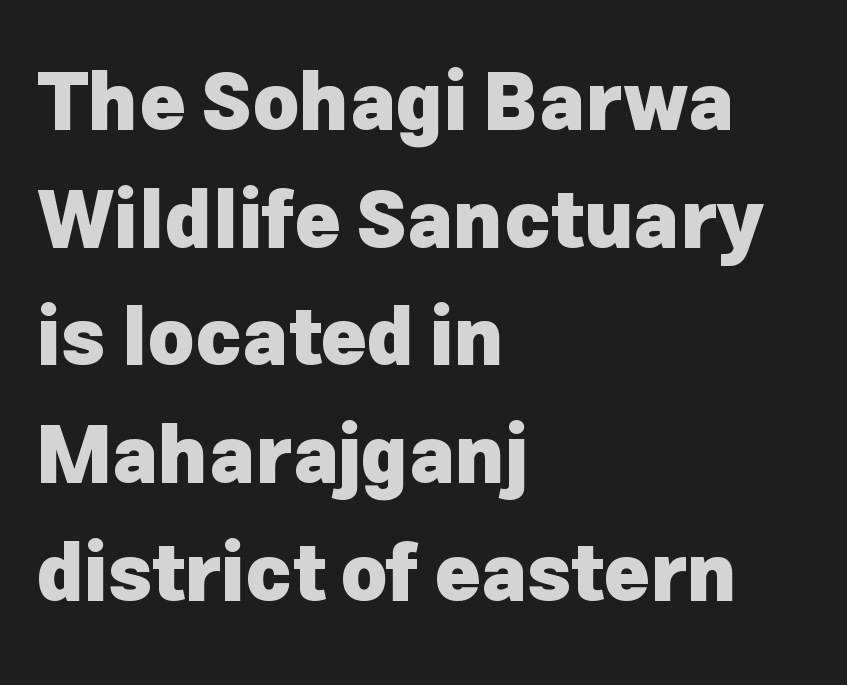
What stands out about the letter spacing? Nothing — it is the standard amount. The space directly below the letters is spotless. Emphasis by weight is at full strength: bold. Short and long lines alike share a common starting point at left.
